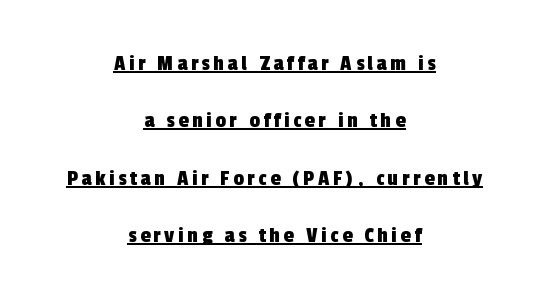
Looks like someone drew a line under every word here. Airy leading. If you folded the block vertically in half, each line would mirror itself in length.
